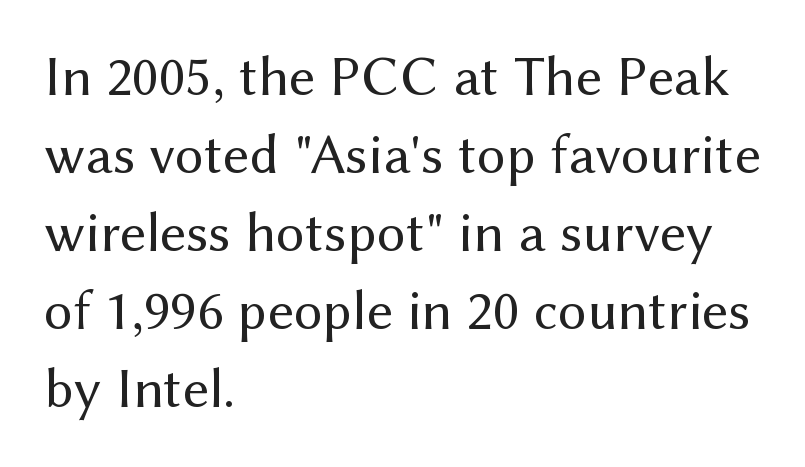
The font's upright variant was chosen for this text. Weight: regular or lighter. Leading matches the norm, producing a regular column. A sans-serif font was chosen for this passage. Characters follow at the spacing the type designer built in. Layout note: lines flush left.
